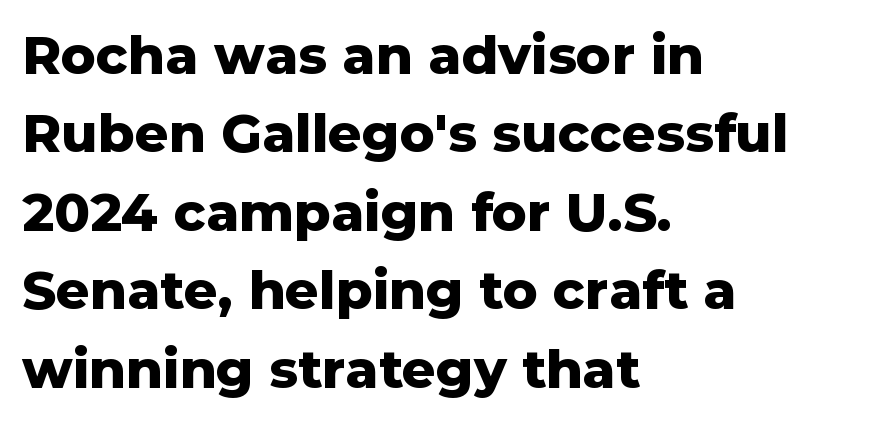
{"serif": "no", "italic": "no", "bold": "yes", "weight": "heavy", "width": "normal", "stroke_contrast": "low", "x_height": "medium", "monospaced": "no", "underline": "no", "align": "left", "line_spacing": "normal", "line_spacing_ratio": 1.48, "letter_spacing": "normal", "letter_spacing_em": 0.0, "glyph_px": 53}
